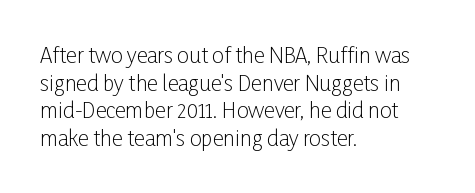
{"italic": "no", "bold": "no", "underline": "no", "align": "left", "line_spacing": "normal", "line_spacing_ratio": 1.32, "letter_spacing": "normal", "letter_spacing_em": 0.0, "glyph_px": 21}
